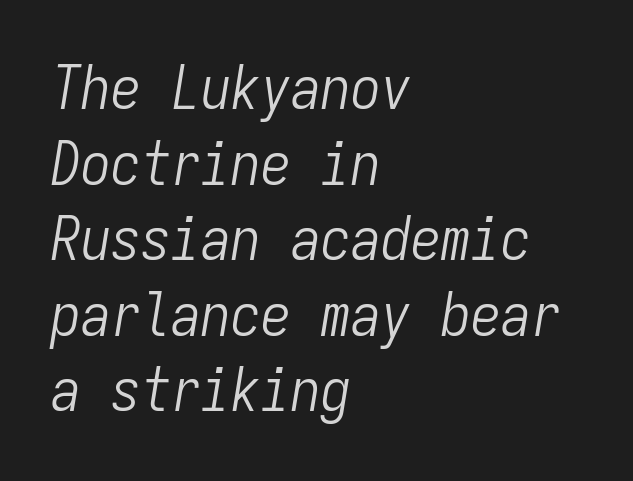
Q: Is the text bold? A: No.
Q: Is the text italic (slanted)? A: Yes, it leans right by about 9 degrees.
Q: Is the text underlined? A: No.
Q: How is the paragraph aligned? A: Left-aligned.
Q: Is the spacing between letters normal or unusually wide? A: Normal.
Q: Is the spacing between lines tight, normal or loose? A: Normal.
Q: Width (condensed, normal, or wide)? A: Condensed.
Q: Stroke contrast? A: Low.
Q: x-height? A: Medium.
Q: Monospaced? A: Yes.
